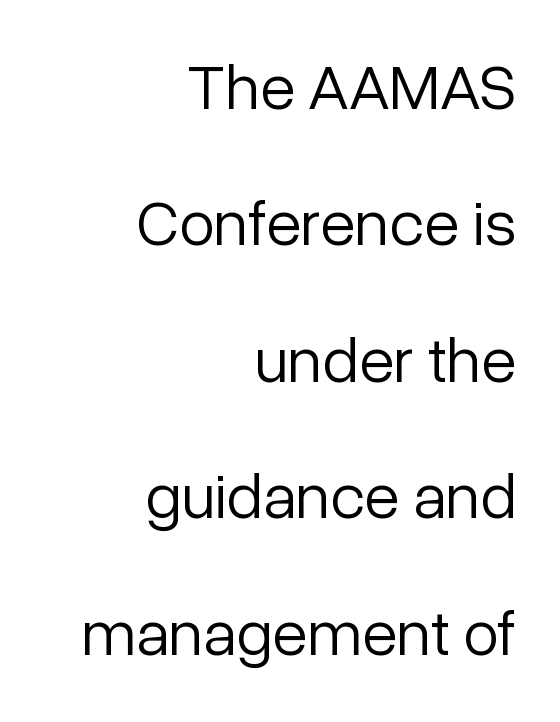
{"serif": "no", "italic": "no", "bold": "no", "weight": "light", "width": "normal", "stroke_contrast": "low", "x_height": "medium", "monospaced": "no", "underline": "no", "align": "right", "line_spacing": "loose", "line_spacing_ratio": 2.1, "letter_spacing": "normal", "letter_spacing_em": 0.0, "glyph_px": 65}
